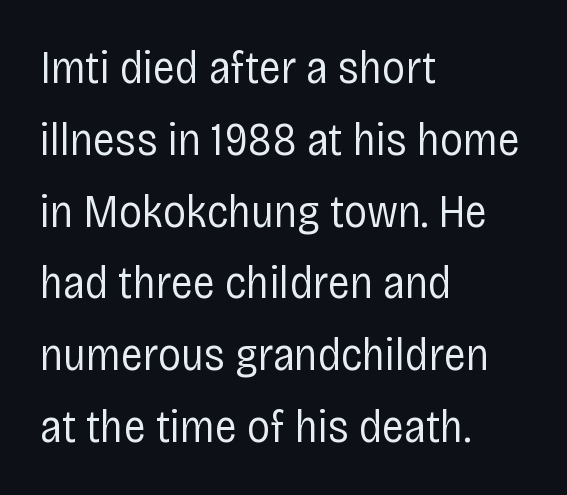
{"serif": "no", "italic": "no", "bold": "no", "weight": "regular", "width": "condensed", "stroke_contrast": "low", "x_height": "large", "monospaced": "no", "underline": "no", "align": "left", "line_spacing": "normal", "line_spacing_ratio": 1.56, "letter_spacing": "normal", "letter_spacing_em": 0.0, "glyph_px": 46}
